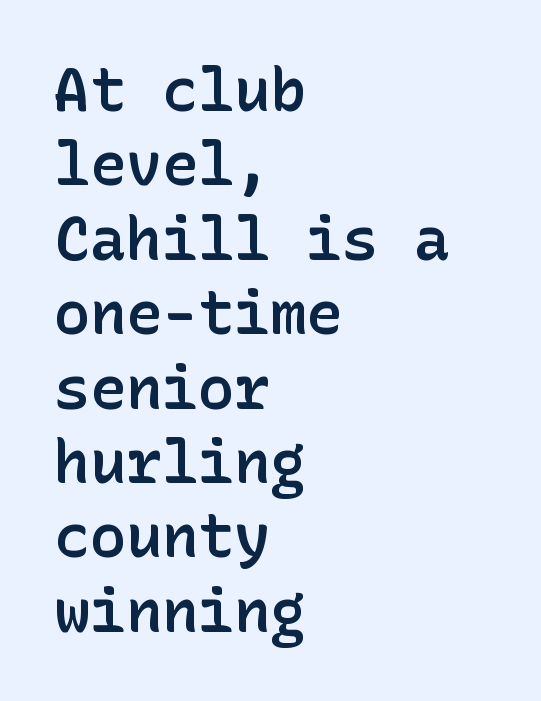
The image shows 60 px semibold sans-serif type, upright; set left-aligned, line spacing 1.24x, normal letter spacing, not underlined; low stroke contrast and a medium x-height.
